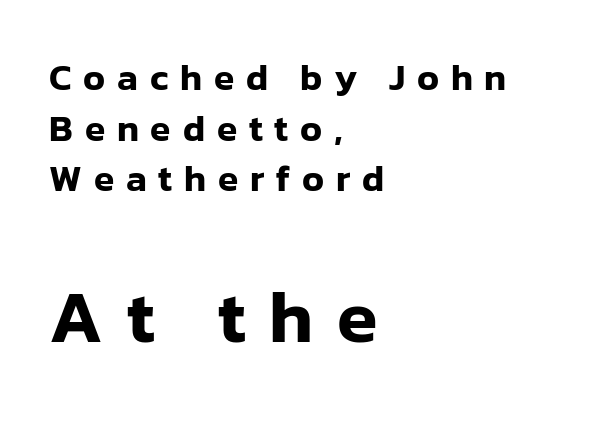
The image shows 74 px sans-serif type, upright; set left-aligned, normal line spacing (1.37x), unusually wide letter spacing (+0.32 em), not underlined; the second (bottom) block is 2.0x larger; low stroke contrast and a medium x-height.
